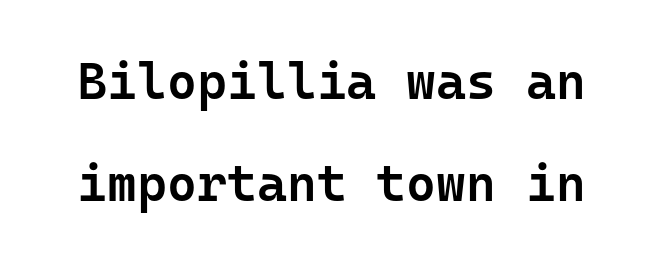
The rendering uses a semibold face; strokes are thickened but not to full bold. Caption: standard tracking, unaltered. The strip under each line holds only bare page. Vertical spacing — loose.
